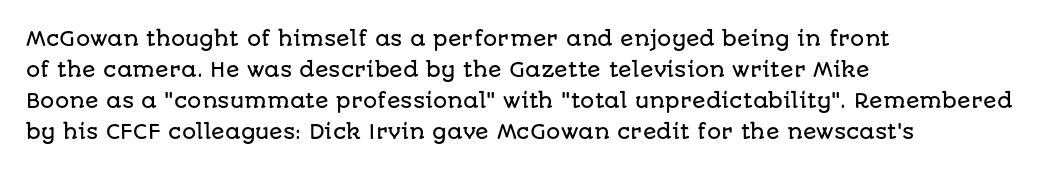
The image shows 20 px text type, upright; set left-aligned, normal line spacing (1.55x), normal letter spacing, not underlined.
